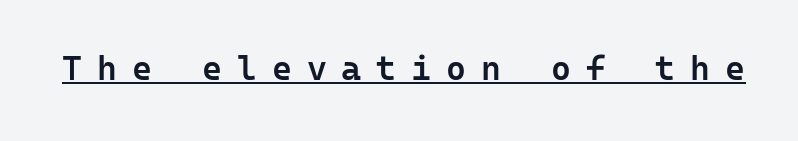
Q: Is the text bold? A: Semi-bold.
Q: Is the text italic (slanted)? A: No, it is upright.
Q: Is the typeface a serif or a sans-serif typeface? A: Sans-serif.
Q: Is the text underlined? A: Yes.
Q: Is the spacing between letters normal or unusually wide? A: Unusually wide.
Q: Width (condensed, normal, or wide)? A: Normal.
Q: Stroke contrast? A: Low.
Q: x-height? A: Medium.
Q: Monospaced? A: Yes.
